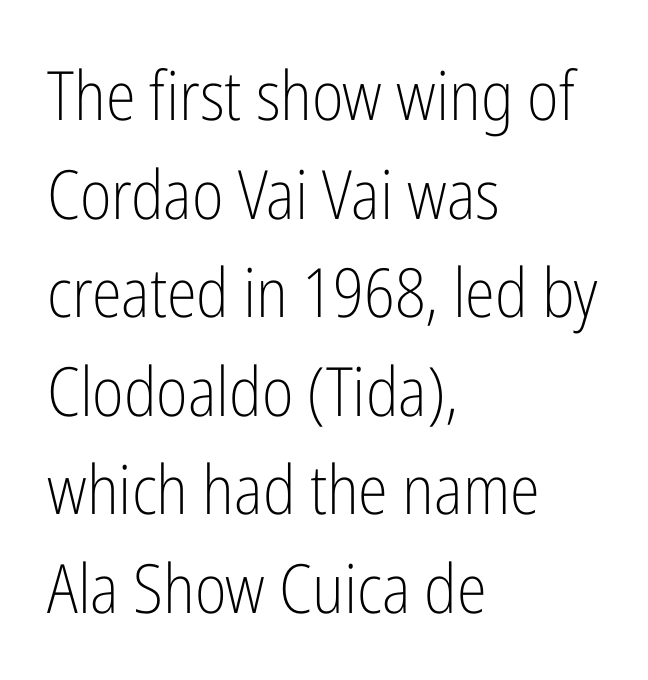
The image shows 68 px light, condensed sans-serif type, upright; set left-aligned, normal line spacing (1.45x), normal letter spacing, not underlined; low stroke contrast and a medium x-height.
